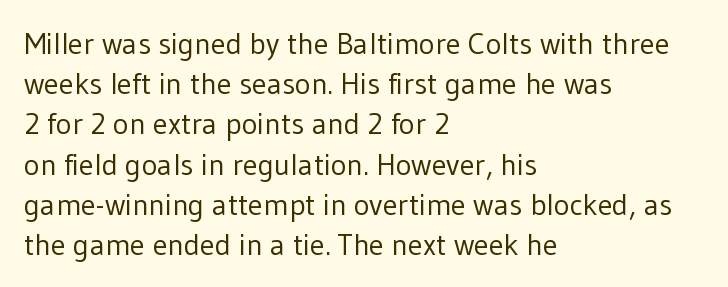
Q: Is the text bold? A: No.
Q: Is the text italic (slanted)? A: No, it is upright.
Q: Is the typeface a serif or a sans-serif typeface? A: Sans-serif.
Q: Is the text underlined? A: No.
Q: How is the paragraph aligned? A: Left-aligned.
Q: Is the spacing between letters normal or unusually wide? A: Normal.
Q: Is the spacing between lines tight, normal or loose? A: Normal.
Q: Width (condensed, normal, or wide)? A: Normal.
Q: Stroke contrast? A: Low.
Q: x-height? A: Medium.
Q: Monospaced? A: No.
